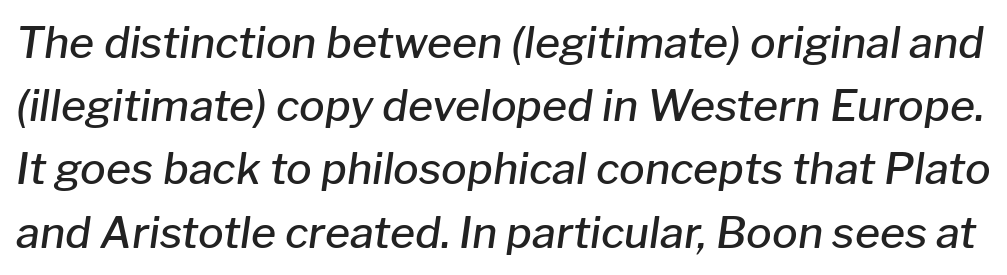
{"italic": "yes", "lean": "right", "slant_degrees": 8, "bold": "semi", "weight": "semibold", "width": "normal", "stroke_contrast": "low", "x_height": "medium", "monospaced": "no", "underline": "no", "line_spacing": "normal", "line_spacing_ratio": 1.47, "letter_spacing": "normal", "letter_spacing_em": 0.0, "glyph_px": 43}
